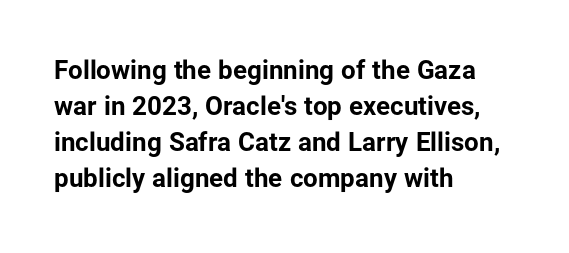
Q: Is the text bold? A: Yes.
Q: Is the text italic (slanted)? A: No, it is upright.
Q: Is the text underlined? A: No.
Q: How is the paragraph aligned? A: Left-aligned.
Q: Is the spacing between letters normal or unusually wide? A: Normal.
Q: Is the spacing between lines tight, normal or loose? A: Normal.
